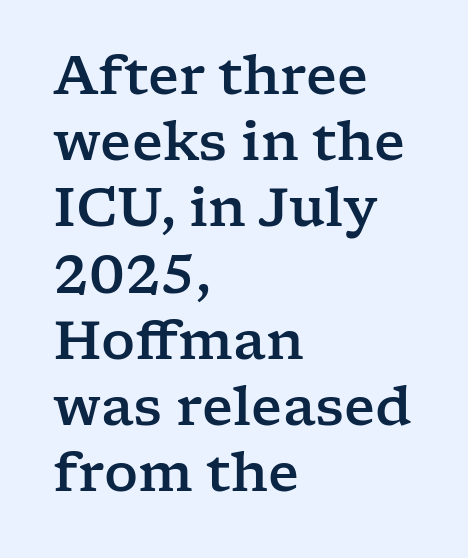
Vertically, the passage feels balanced, rows spaced as you'd expect. Posture: straight, roman, zero tilt. All the whitespace from short lines collects on the right. Glyph-to-glyph distance matches everyday printed text.
